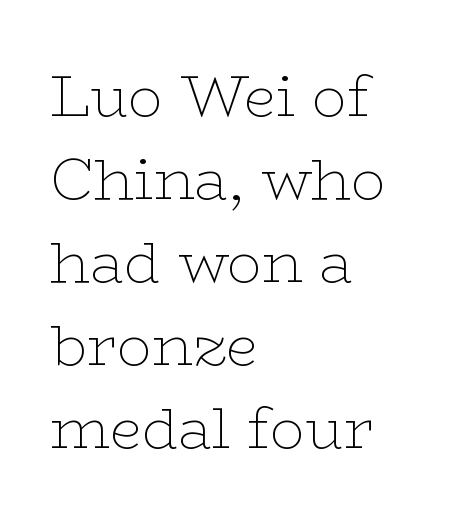
The image shows 58 px thin, wide serif type, upright; set left-aligned, normal line spacing (1.43x), normal letter spacing, not underlined; low stroke contrast and a medium x-height.
